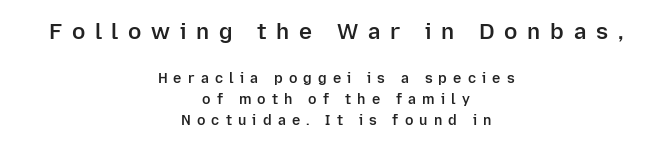
Q: Is the text bold? A: Semi-bold.
Q: Is the text italic (slanted)? A: No, it is upright.
Q: Is the text underlined? A: No.
Q: How is the paragraph aligned? A: Centered.
Q: Is the spacing between letters normal or unusually wide? A: Unusually wide.
Q: Is the spacing between lines tight, normal or loose? A: Normal.
Q: Which block of text is set in a larger size, the first (top) or the second (bottom)? A: The first (top) one.
